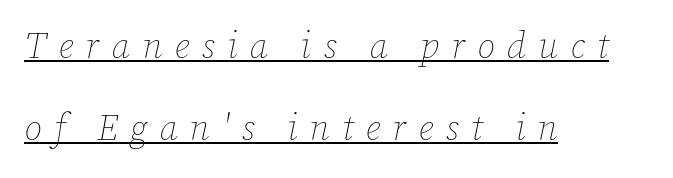
Q: Is the text bold? A: No.
Q: Is the text italic (slanted)? A: Yes, it leans right by about 12 degrees.
Q: Is the text underlined? A: Yes.
Q: How is the paragraph aligned? A: Left-aligned.
Q: Is the spacing between letters normal or unusually wide? A: Unusually wide.
Q: Is the spacing between lines tight, normal or loose? A: Loose.
Q: Width (condensed, normal, or wide)? A: Normal.
Q: Stroke contrast? A: Low.
Q: x-height? A: Medium.
Q: Monospaced? A: No.
